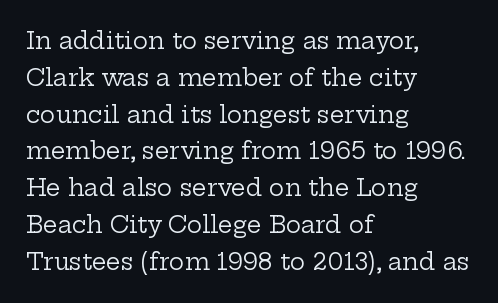
The rendering uses a moderate line-height, typical for paragraphs. The cut favours lightness, reaching ordinary text weight at its darkest. This is roman type, the default non-slanted kind. A student would call this left alignment; a typographer would say flush left, rag right. Honestly, there is no underline to notice here at all. The letterforms sit shoulder to shoulder at normal distance.
